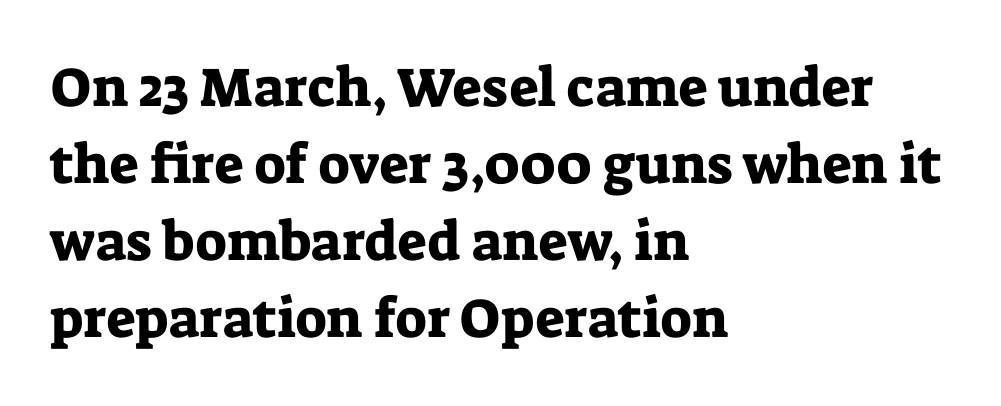
The image shows 55 px serif type, upright; set left-aligned, normal line spacing (1.4x), normal letter spacing, not underlined; low stroke contrast and a medium x-height.
